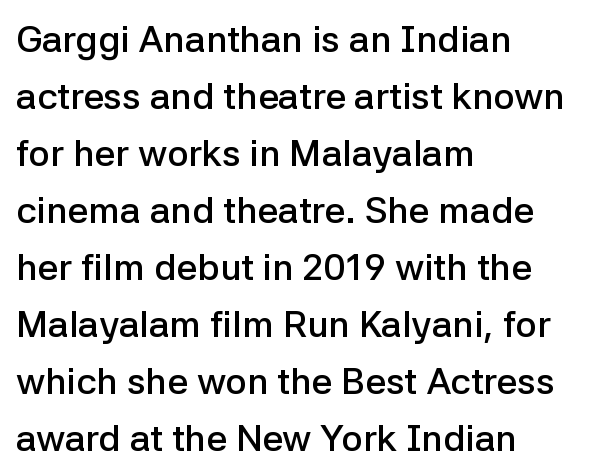
The image shows 37 px semibold sans-serif type, upright; set left-aligned, normal line spacing (1.54x), normal letter spacing, not underlined; low stroke contrast and a medium x-height.
